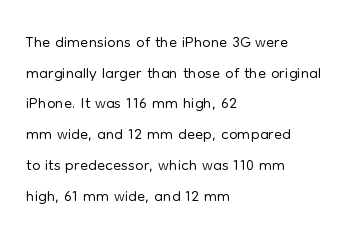
The image shows 24 px text type, upright; set left-aligned, normal line spacing (1.28x), normal letter spacing, not underlined.
